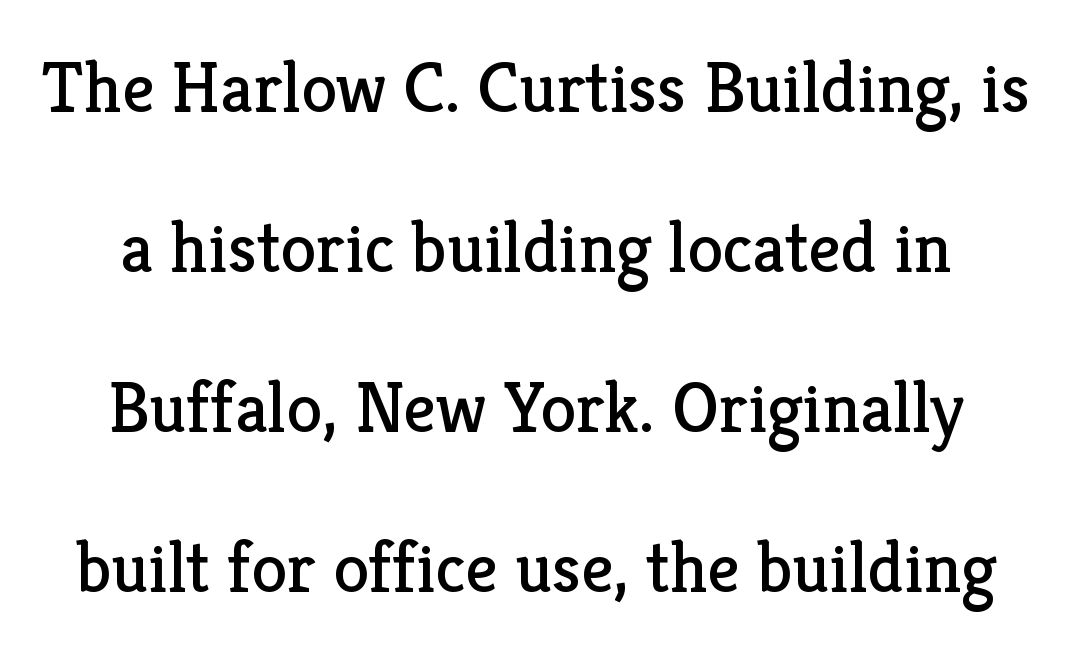
{"serif": "yes", "italic": "no", "bold": "no", "weight": "regular", "width": "normal", "stroke_contrast": "low", "x_height": "medium", "monospaced": "no", "underline": "no", "line_spacing": "loose", "line_spacing_ratio": 2.22, "letter_spacing": "normal", "letter_spacing_em": 0.0, "glyph_px": 72}
